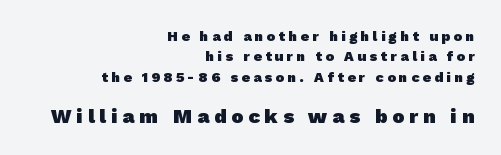
The image shows 20 px bold type; set right-aligned, normal line spacing (1.45x), unusually wide letter spacing (+0.25 em), not underlined; the second (bottom) block is 1.43x larger.
